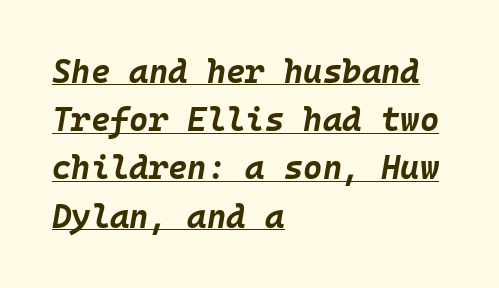
The rendering uses a bold face; every stroke is thick and dark. This is underlined copy, the kind a proofreader might mark for attention. Would a proofreader flag this as italicized? Yes. This sample has the even, mechanical cadence of fixed-width lettering. The rows are spaced the way most documents space them.
